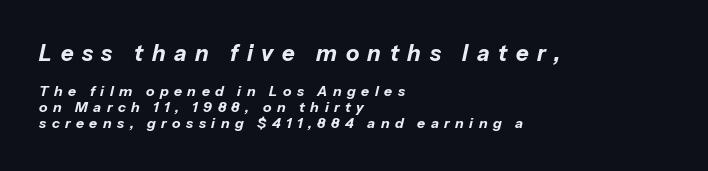
Which margin do the lines hug? The left one — the right edge is uneven. The first block has been scaled up relative to the second. An italicized treatment has been applied to the whole sample. Clear beneath every line of the passage. The letters are spread apart with noticeably loose tracking.
